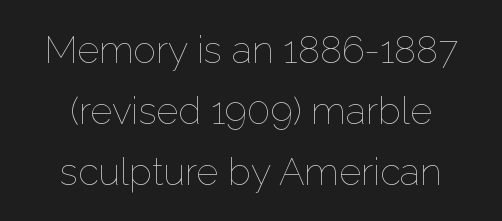
Q: Is the text bold? A: No.
Q: Is the text italic (slanted)? A: No, it is upright.
Q: Is the text underlined? A: No.
Q: Is the spacing between letters normal or unusually wide? A: Normal.
Q: Is the spacing between lines tight, normal or loose? A: Normal.
Q: Width (condensed, normal, or wide)? A: Normal.
Q: Stroke contrast? A: Low.
Q: x-height? A: Medium.
Q: Monospaced? A: No.
